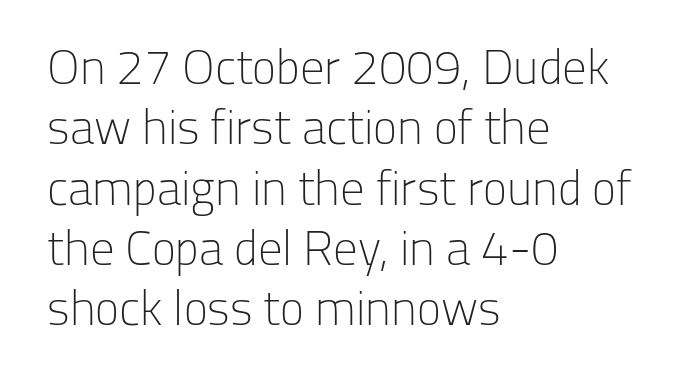
{"serif": "no", "italic": "no", "bold": "no", "weight": "light", "width": "normal", "stroke_contrast": "low", "x_height": "medium", "monospaced": "no", "underline": "no", "align": "left", "line_spacing_ratio": 1.23, "letter_spacing": "normal", "letter_spacing_em": 0.0, "glyph_px": 49}
